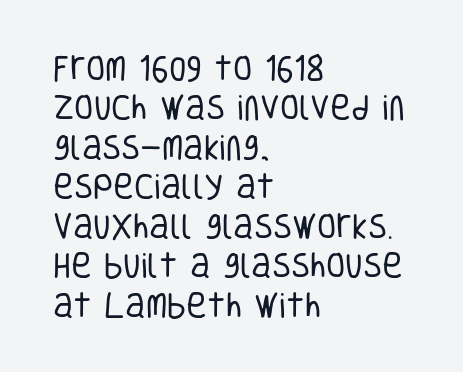
{"serif": "no", "italic": "no", "bold": "no", "weight": "regular", "width": "condensed", "stroke_contrast": "low", "x_height": "large", "monospaced": "no", "underline": "no", "align": "left", "line_spacing": "normal", "line_spacing_ratio": 1.41, "letter_spacing": "normal", "letter_spacing_em": 0.0, "glyph_px": 28}
